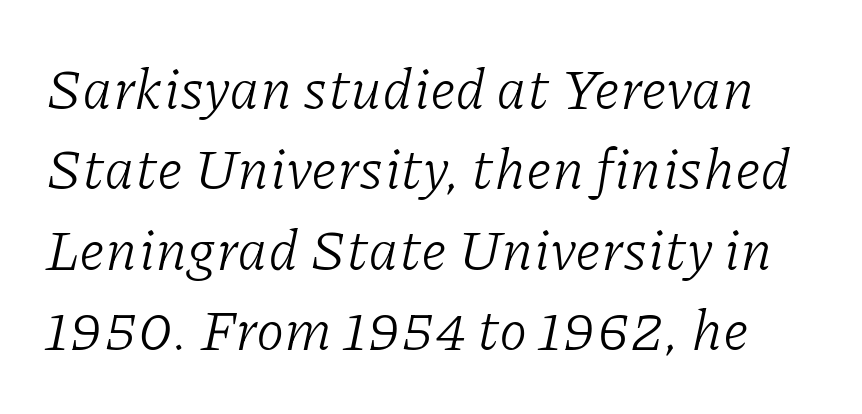
Here the glyphs are tracked normally, forming tight word shapes. This sample uses an oblique cut, with every glyph tilted off the vertical. Just letters on the line, the space beneath them empty. You could not count columns in this text — the font is proportionally spaced. Students, observe: this is what conventionally led text looks like.
